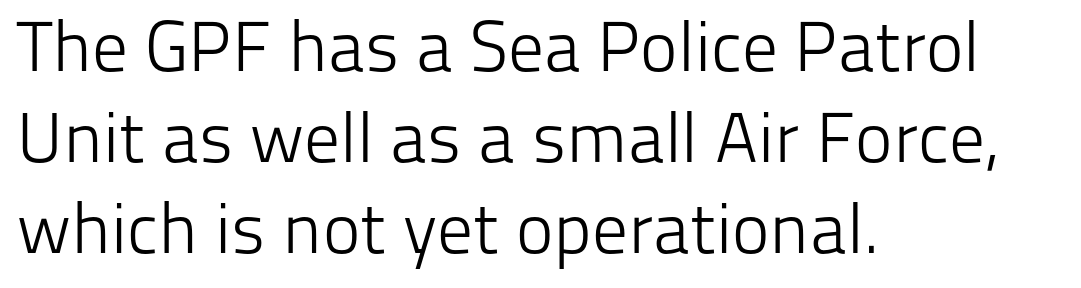
{"serif": "no", "italic": "no", "bold": "no", "weight": "light", "width": "normal", "stroke_contrast": "low", "x_height": "medium", "monospaced": "no", "underline": "no", "align": "left", "line_spacing": "normal", "line_spacing_ratio": 1.28, "letter_spacing": "normal", "letter_spacing_em": 0.0, "glyph_px": 71}
